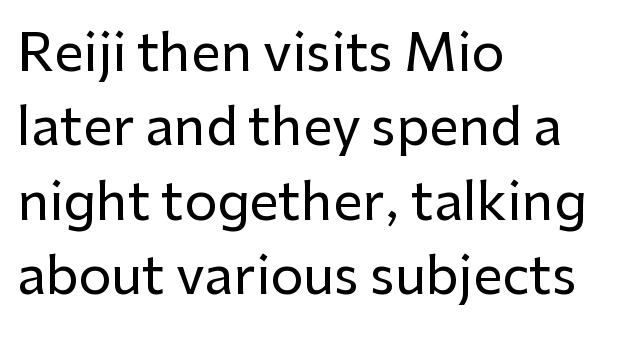
Clear beneath every line of the passage. Where is the straight margin? On the left. Regular leading. Do the characters align in a grid? No, the font is proportional. Observe the absence of serifs on each vertical stroke in this sample. Quick note: not italic, upright.
